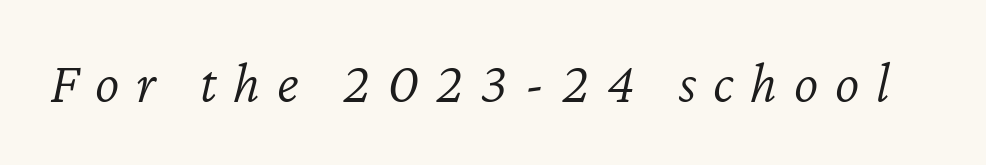
The image shows 58 px light type, italic (leaning right); set unusually wide letter spacing (+0.29 em), not underlined; low stroke contrast and a medium x-height.
